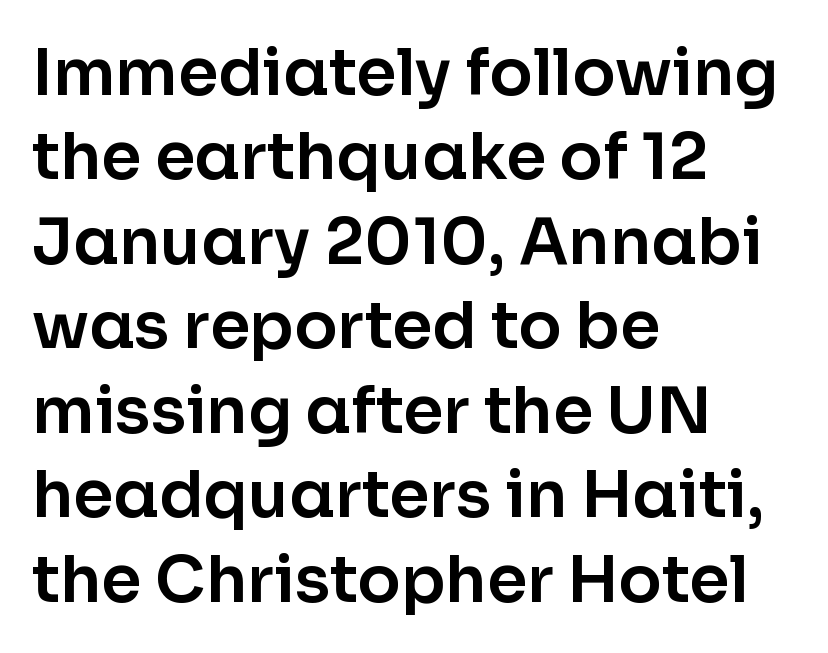
{"serif": "no", "italic": "no", "width": "normal", "stroke_contrast": "low", "x_height": "medium", "monospaced": "no", "underline": "no", "align": "left", "line_spacing": "normal", "line_spacing_ratio": 1.32, "letter_spacing": "normal", "letter_spacing_em": 0.0, "glyph_px": 64}
